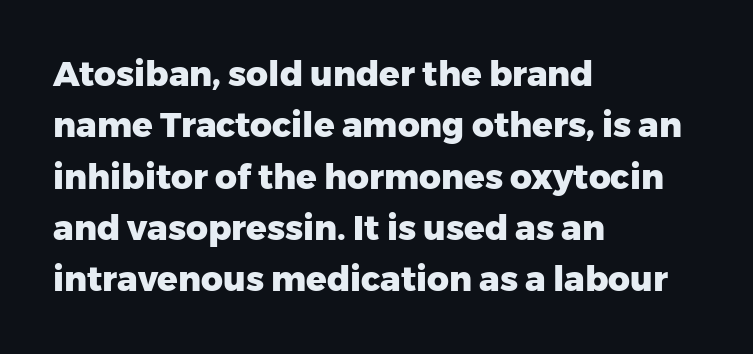
{"serif": "no", "italic": "no", "bold": "yes", "weight": "heavy", "width": "normal", "stroke_contrast": "low", "x_height": "medium", "monospaced": "no", "underline": "no", "align": "left", "line_spacing": "normal", "line_spacing_ratio": 1.51, "letter_spacing": "normal", "letter_spacing_em": 0.0, "glyph_px": 34}
